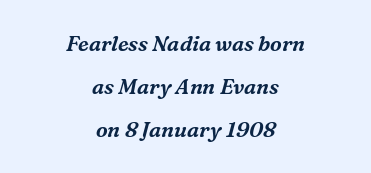
{"italic": "yes", "lean": "right", "slant_degrees": 16, "underline": "no", "align": "center", "line_spacing": "loose", "line_spacing_ratio": 2.04, "letter_spacing": "normal", "letter_spacing_em": 0.0, "glyph_px": 21}
